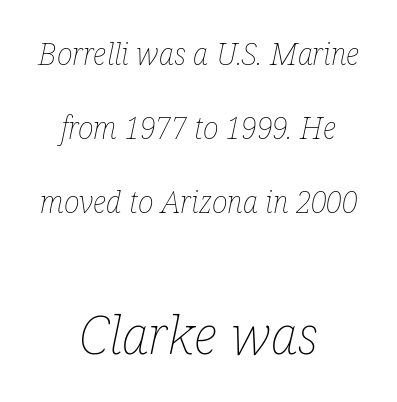
{"italic": "yes", "lean": "right", "slant_degrees": 12, "bold": "no", "weight": "thin", "width": "condensed", "stroke_contrast": "low", "x_height": "medium", "monospaced": "no", "underline": "no", "align": "center", "line_spacing": "loose", "line_spacing_ratio": 2.47, "letter_spacing": "normal", "letter_spacing_em": 0.0, "larger_block": "second", "size_ratio": 1.77, "glyph_px": 53}
